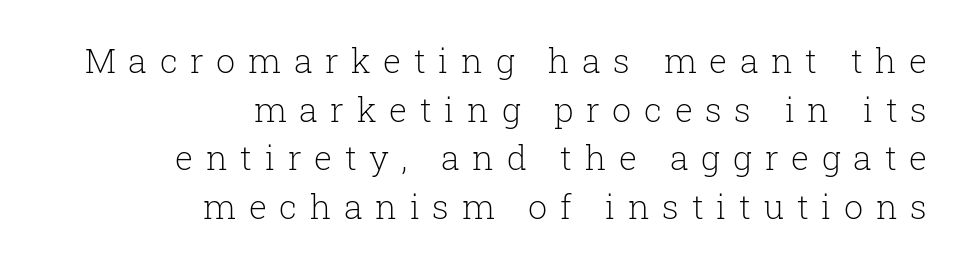
Q: Is the text bold? A: No.
Q: Is the text italic (slanted)? A: No, it is upright.
Q: Is the typeface a serif or a sans-serif typeface? A: Serif.
Q: Is the text underlined? A: No.
Q: How is the paragraph aligned? A: Right-aligned.
Q: Is the spacing between letters normal or unusually wide? A: Unusually wide.
Q: Is the spacing between lines tight, normal or loose? A: Normal.
Q: Width (condensed, normal, or wide)? A: Normal.
Q: Stroke contrast? A: Low.
Q: x-height? A: Medium.
Q: Monospaced? A: No.
